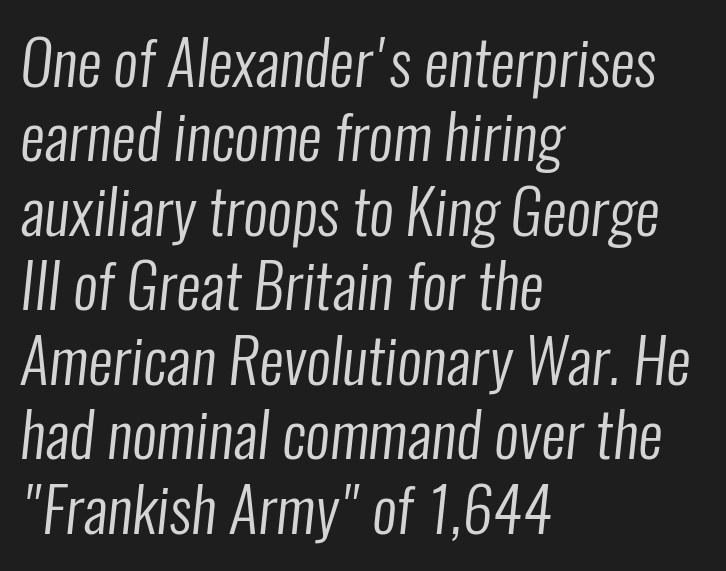
Descender tails drop into unmarked territory. Each letter keeps its own natural width here, so spacing adapts to shape. Where is the straight margin? On the left. Vertical stems look standard width or narrower in stroke. Does extra space separate the letters? No, they use regular spacing. Classification — sans serif.
